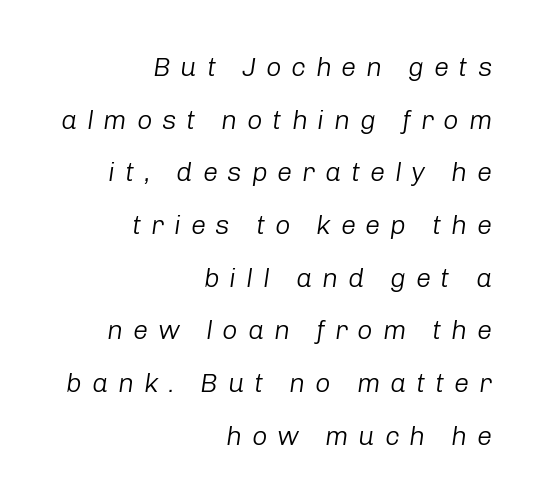
The block of text is sparse from top to bottom, with ample space between rows. Students, note that the glyphs here are deliberately spaced far apart. Is the stroke heavy? The answer is a plain regular-or-lighter. Underline: absent. The paragraph has a hard right edge and a soft left edge.
